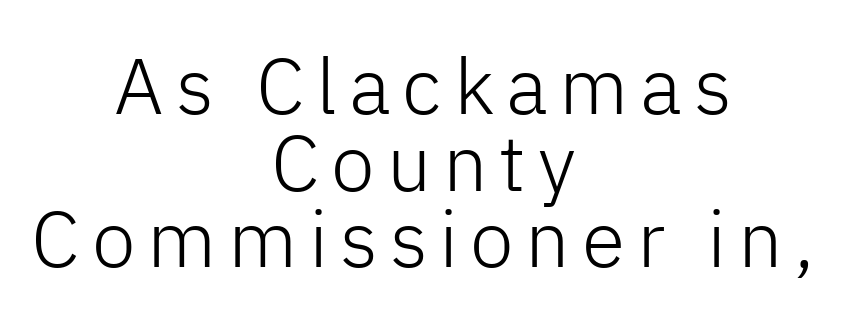
Q: Is the text bold? A: No.
Q: Is the text italic (slanted)? A: No, it is upright.
Q: Is the typeface a serif or a sans-serif typeface? A: Sans-serif.
Q: Is the text underlined? A: No.
Q: How is the paragraph aligned? A: Centered.
Q: Is the spacing between lines tight, normal or loose? A: Tight.
Q: Width (condensed, normal, or wide)? A: Normal.
Q: Stroke contrast? A: Low.
Q: x-height? A: Medium.
Q: Monospaced? A: No.
